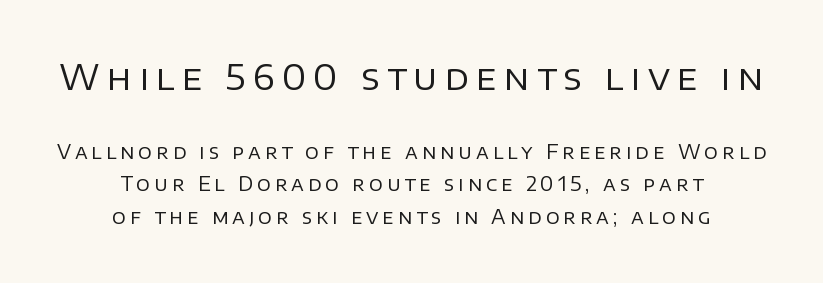
Q: Is the text bold? A: No.
Q: Is the text italic (slanted)? A: No, it is upright.
Q: Is the typeface a serif or a sans-serif typeface? A: Sans-serif.
Q: Is the text underlined? A: No.
Q: How is the paragraph aligned? A: Centered.
Q: Is the spacing between letters normal or unusually wide? A: Unusually wide.
Q: Is the spacing between lines tight, normal or loose? A: Normal.
Q: Which block of text is set in a larger size, the first (top) or the second (bottom)? A: The first (top) one.
Q: Width (condensed, normal, or wide)? A: Normal.
Q: Stroke contrast? A: Low.
Q: x-height? A: Large.
Q: Monospaced? A: No.
